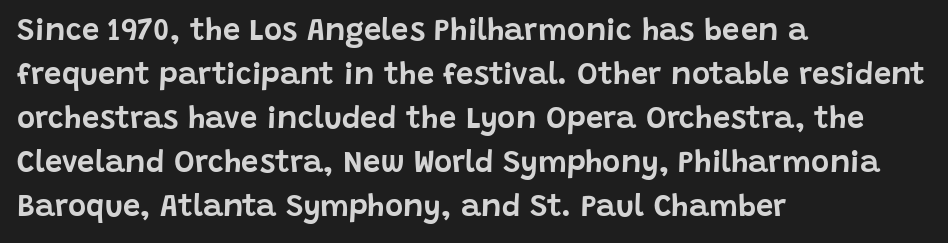
The image shows 31 px sans-serif type, upright; set left-aligned, normal line spacing (1.42x), normal letter spacing, not underlined; low stroke contrast and a large x-height.
